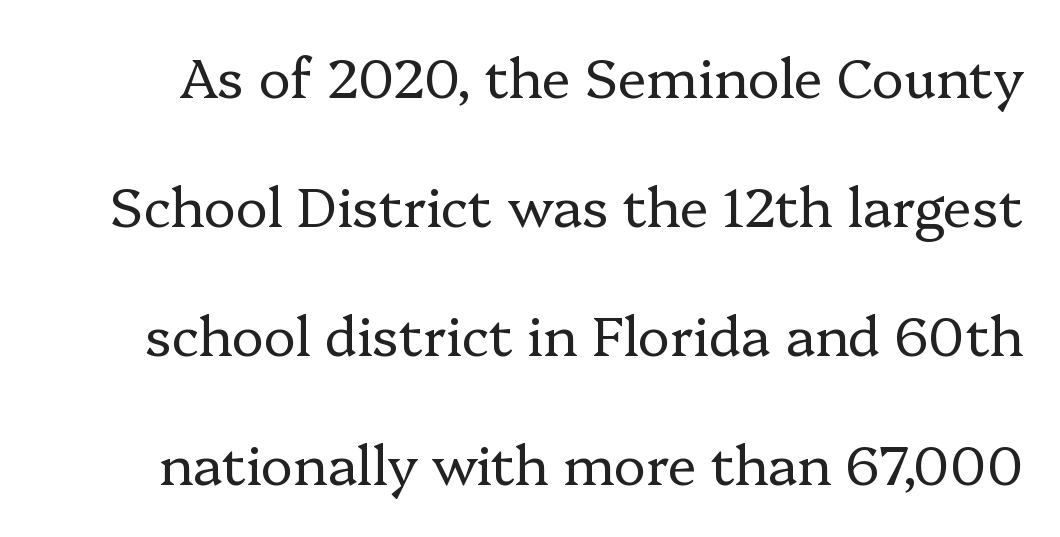
The image shows 54 px regular-weight serif type, upright; set loose line spacing (2.39x), normal letter spacing, not underlined; low stroke contrast and a medium x-height.
